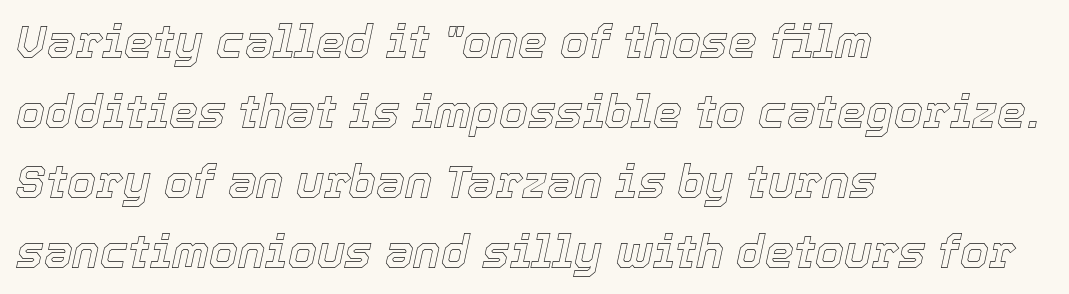
Q: Is the text italic (slanted)? A: Yes, it leans right by about 12 degrees.
Q: Is the text underlined? A: No.
Q: How is the paragraph aligned? A: Left-aligned.
Q: Is the spacing between letters normal or unusually wide? A: Normal.
Q: Is the spacing between lines tight, normal or loose? A: Normal.
Q: Width (condensed, normal, or wide)? A: Normal.
Q: x-height? A: Medium.
Q: Monospaced? A: No.
